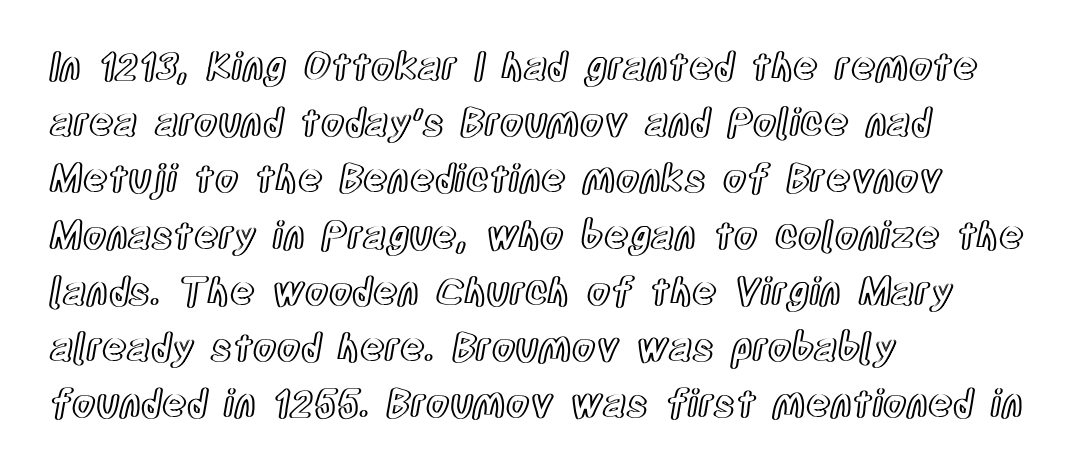
{"width": "condensed", "x_height": "large", "monospaced": "no", "underline": "no", "align": "left", "line_spacing": "normal", "line_spacing_ratio": 1.48, "letter_spacing": "normal", "letter_spacing_em": 0.0, "glyph_px": 38}
